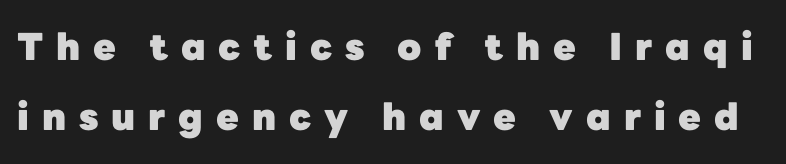
Q: Is the text bold? A: Yes.
Q: Is the text italic (slanted)? A: No, it is upright.
Q: Is the typeface a serif or a sans-serif typeface? A: Sans-serif.
Q: Is the text underlined? A: No.
Q: Is the spacing between letters normal or unusually wide? A: Unusually wide.
Q: Width (condensed, normal, or wide)? A: Normal.
Q: Stroke contrast? A: Low.
Q: x-height? A: Medium.
Q: Monospaced? A: No.
